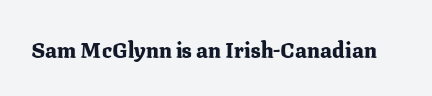
{"italic": "no", "bold": "yes", "underline": "no", "letter_spacing": "normal", "letter_spacing_em": 0.0, "glyph_px": 21}
